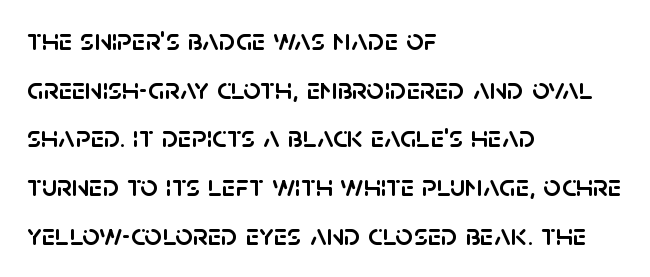
What kind of face is this? One without serifs — a sans. Does the lettering tilt? It doesn't — this is upright. The rendering anchors every line to the left-hand side. Proportional: the letters do not fall into vertical columns. A clean baseline with only descenders dipping below it. These lines keep a tight, regular rhythm from letter to letter.
